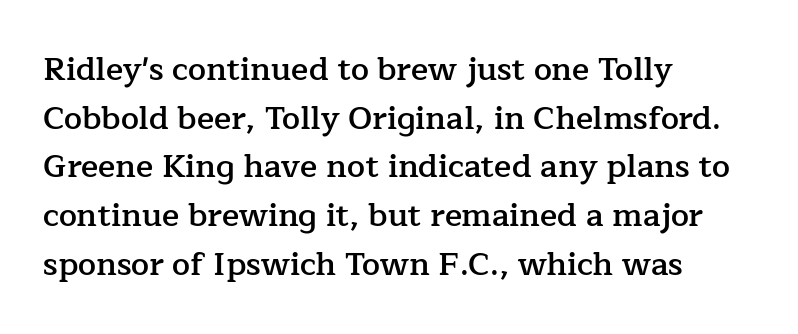
The image shows 32 px semibold serif type, upright; set left-aligned, normal line spacing (1.52x), normal letter spacing, not underlined; low stroke contrast and a medium x-height.
